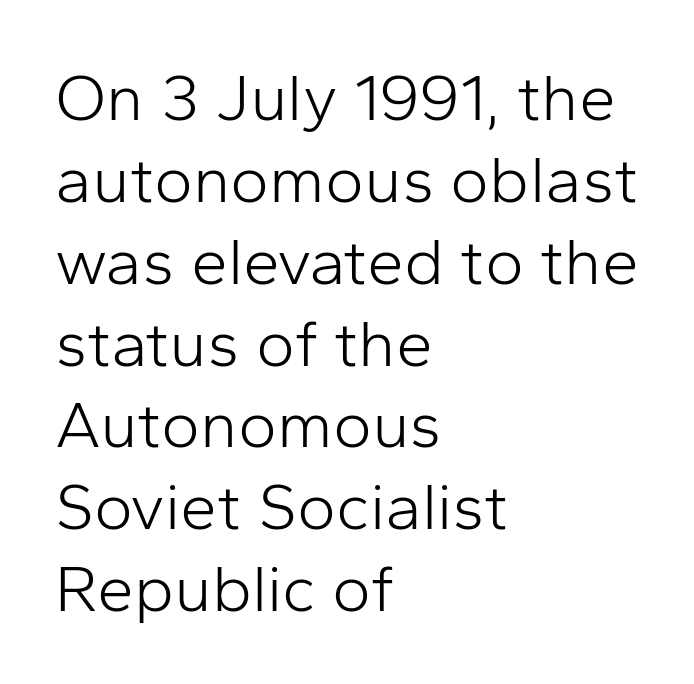
{"serif": "no", "italic": "no", "bold": "no", "weight": "light", "width": "normal", "stroke_contrast": "low", "x_height": "medium", "monospaced": "no", "underline": "no", "align": "left", "line_spacing_ratio": 1.24, "letter_spacing": "normal", "letter_spacing_em": 0.0, "glyph_px": 66}
